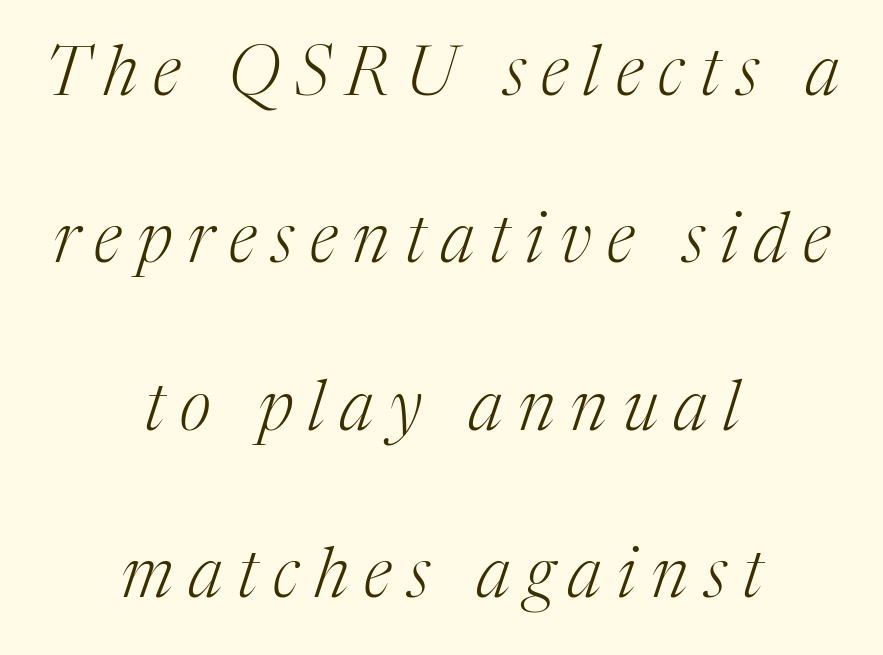
The space between consecutive lines is lavish. Each letter keeps its own natural width here, so spacing adapts to shape. Words float on clear page, feet unadorned. Compared with a typical body face, this is equally light or lighter still.
